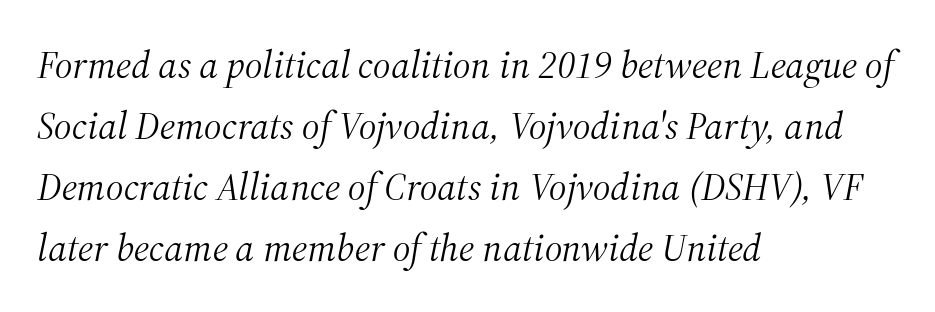
The paragraph shown leans on its left margin. Horizontal bands of white between lines are of average thickness. Letters rest on an invisible, unmarked baseline. Nothing heavy about these letters — not bold at all. Spacing verdict: proportional, widths tailored to each character. In terms of letterspacing, this is plain default setting.
